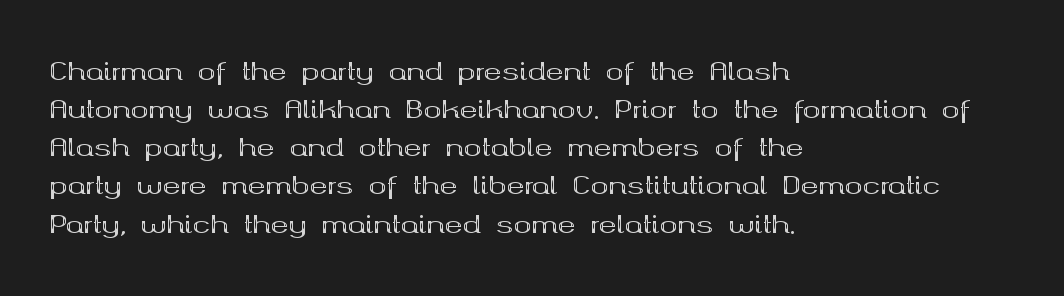
Q: Is the text bold? A: Yes.
Q: Is the text italic (slanted)? A: No, it is upright.
Q: Is the text underlined? A: No.
Q: How is the paragraph aligned? A: Left-aligned.
Q: Is the spacing between letters normal or unusually wide? A: Normal.
Q: Is the spacing between lines tight, normal or loose? A: Normal.
